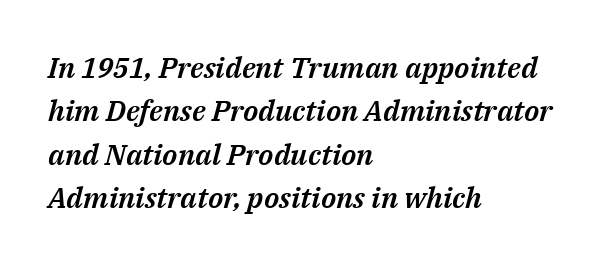
Anything drawn beneath the words? Only blank space. Does the copy run flush right? No — it runs flush left. The rendering uses natural spacing where letterforms have individual widths. Nothing unusual about the tracking: characters are spaced as the font intends.
